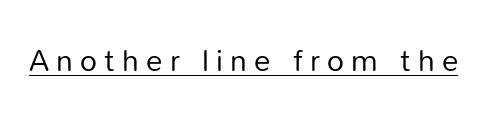
Q: Is the text bold? A: No.
Q: Is the text italic (slanted)? A: No, it is upright.
Q: Is the typeface a serif or a sans-serif typeface? A: Sans-serif.
Q: Is the text underlined? A: Yes.
Q: Is the spacing between letters normal or unusually wide? A: Unusually wide.
Q: Width (condensed, normal, or wide)? A: Normal.
Q: Stroke contrast? A: Low.
Q: x-height? A: Medium.
Q: Monospaced? A: No.
